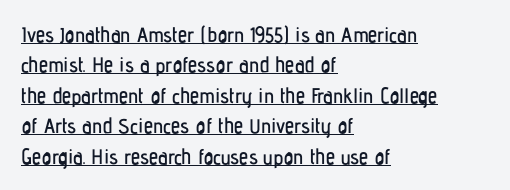
The image shows 21 px text type, upright; set left-aligned, normal line spacing (1.45x), normal letter spacing, underlined.
